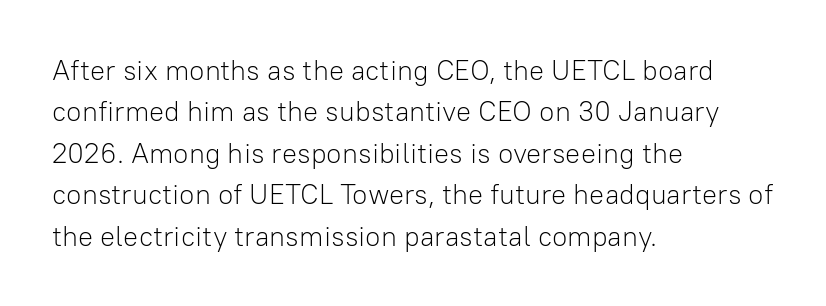
Q: Is the text bold? A: No.
Q: Is the text italic (slanted)? A: No, it is upright.
Q: Is the typeface a serif or a sans-serif typeface? A: Sans-serif.
Q: Is the text underlined? A: No.
Q: How is the paragraph aligned? A: Left-aligned.
Q: Is the spacing between letters normal or unusually wide? A: Normal.
Q: Is the spacing between lines tight, normal or loose? A: Normal.
Q: Width (condensed, normal, or wide)? A: Normal.
Q: Stroke contrast? A: Low.
Q: x-height? A: Medium.
Q: Monospaced? A: No.
